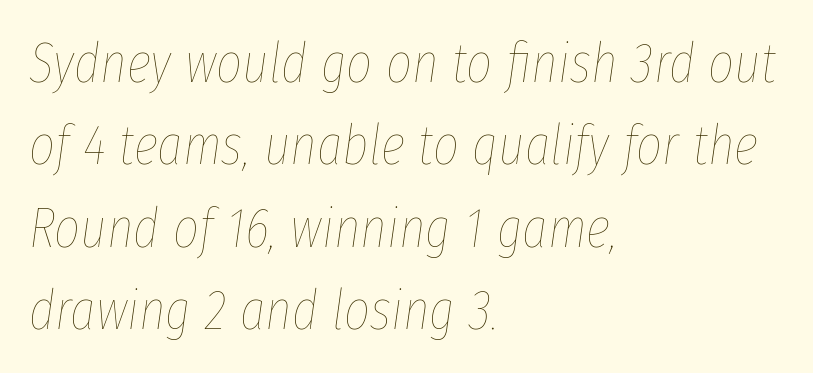
Rendered with sloped, italic letterforms. Line spacing here is normal. The typeface has the unassuming heft of standard copy or less. Check under the words: just untouched page. Typeset ragged right — the left edge is the straight one. Short note: letters normally spaced.
